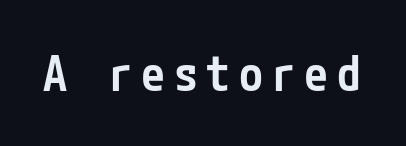
Notice how the stems are strictly vertical — no italics here. Look at the stroke-to-counter ratio: somewhat heavy, a semibold. The baseline area is clear. A sans-serif font was chosen for this passage.
